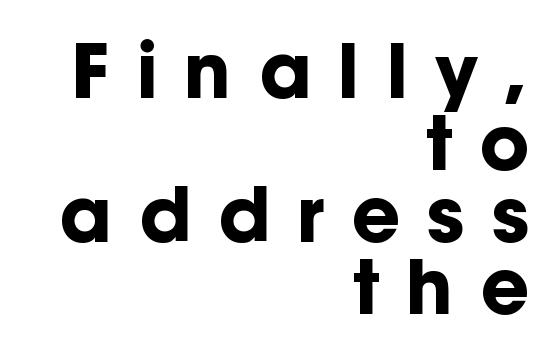
Right-aligned paragraph, ragged on the left. These lines huddle together more closely than default settings would place them. Loose tracking; the words dissolve into strings of separated letters. Summary of weight: heavy, a full bold.
